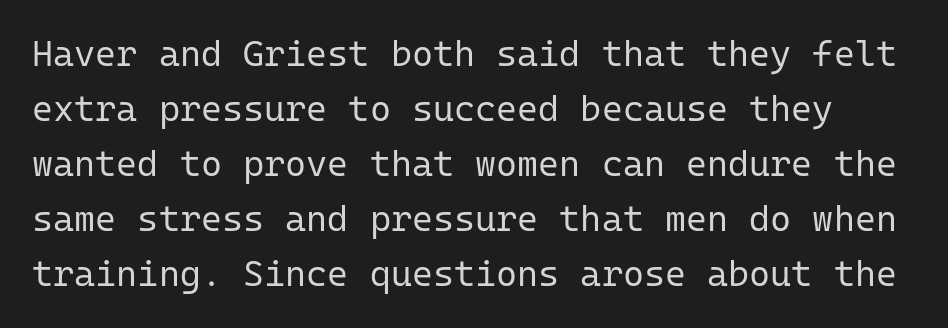
{"serif": "no", "italic": "no", "bold": "no", "weight": "regular", "width": "normal", "stroke_contrast": "low", "x_height": "medium", "monospaced": "yes", "underline": "no", "line_spacing": "normal", "line_spacing_ratio": 1.53, "letter_spacing": "normal", "letter_spacing_em": 0.0, "glyph_px": 36}
